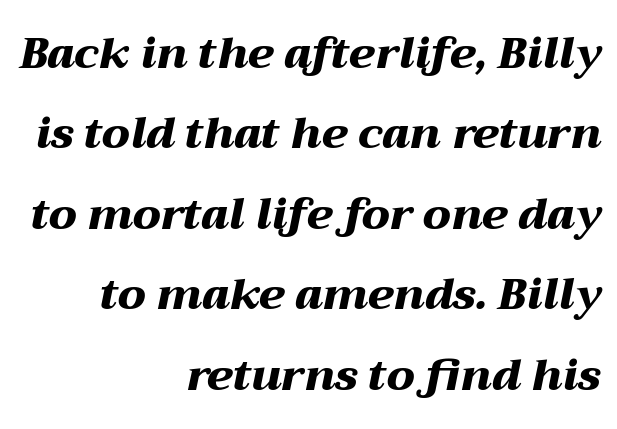
{"italic": "yes", "lean": "right", "slant_degrees": 12, "bold": "yes", "weight": "heavy", "width": "wide", "stroke_contrast": "medium", "x_height": "medium", "monospaced": "no", "underline": "no", "align": "right", "line_spacing_ratio": 1.87, "letter_spacing": "normal", "letter_spacing_em": 0.0, "glyph_px": 43}
